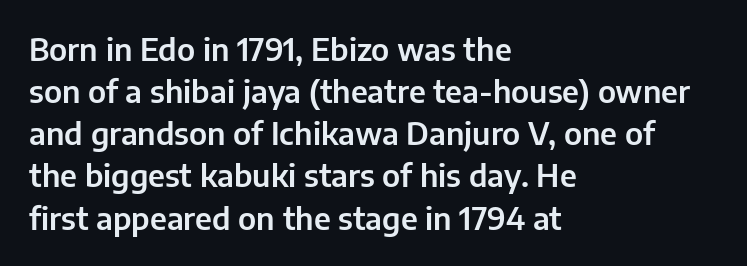
{"serif": "no", "italic": "no", "width": "normal", "stroke_contrast": "low", "x_height": "medium", "monospaced": "no", "underline": "no", "align": "left", "line_spacing": "normal", "line_spacing_ratio": 1.36, "letter_spacing": "normal", "letter_spacing_em": 0.0, "glyph_px": 31}
